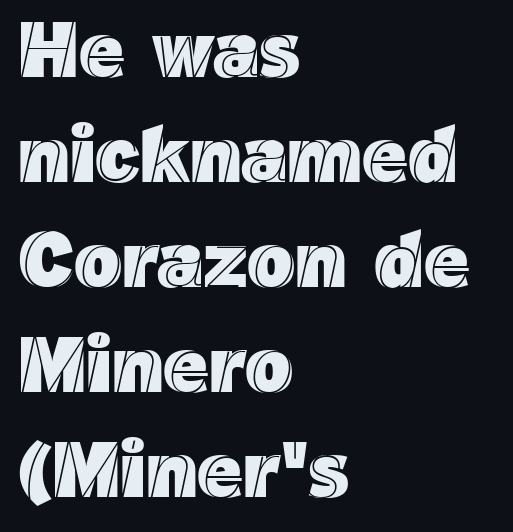
The image shows 79 px text type, upright; set left-aligned, normal line spacing (1.33x), normal letter spacing, not underlined; a medium x-height.
